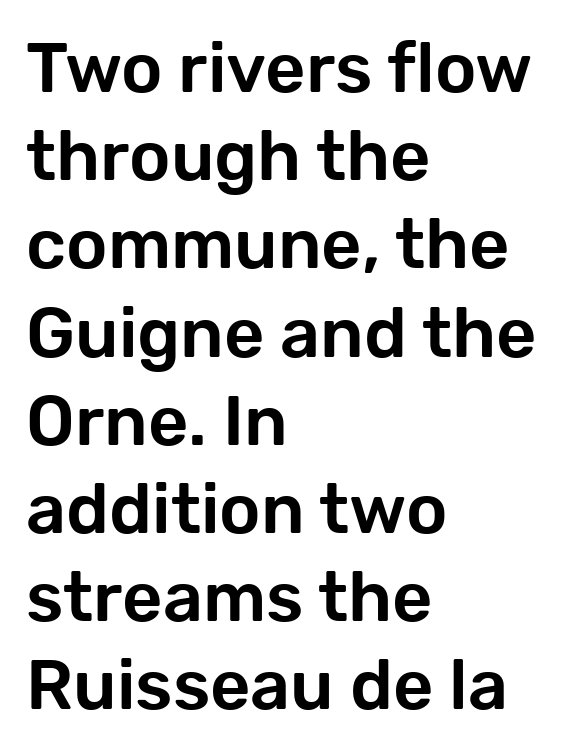
Plain, unruled lines of type. One-word summary of the alignment: left. The face used here is proportionally spaced, like ordinary book or web type. A typesetter would label this face a sans.
